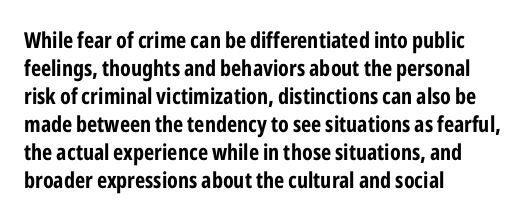
{"italic": "no", "bold": "yes", "underline": "no", "align": "left", "line_spacing": "normal", "line_spacing_ratio": 1.27, "letter_spacing": "normal", "letter_spacing_em": 0.0, "glyph_px": 22}
